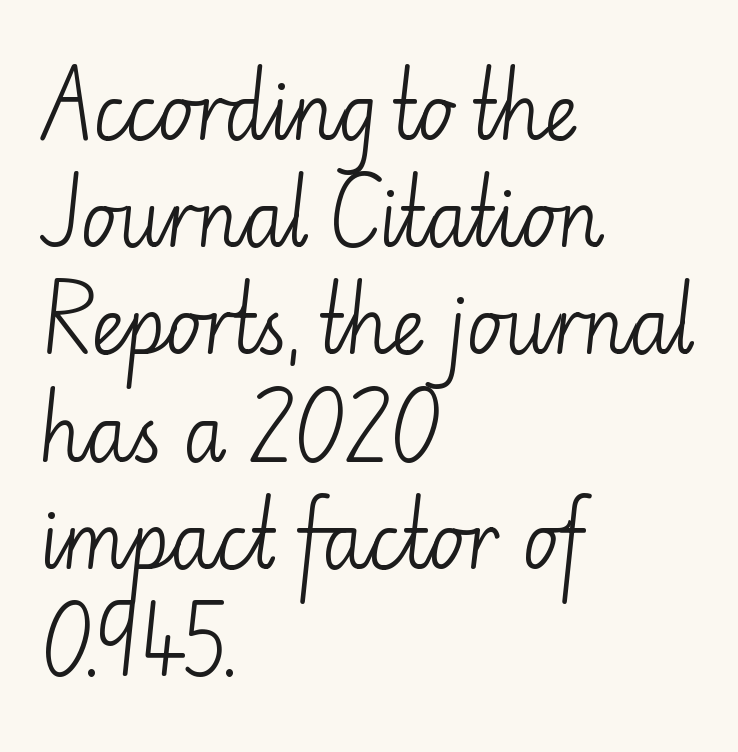
The image shows 75 px light sans-serif type; set left-aligned, normal line spacing (1.43x), normal letter spacing, not underlined; low stroke contrast and a small x-height.
